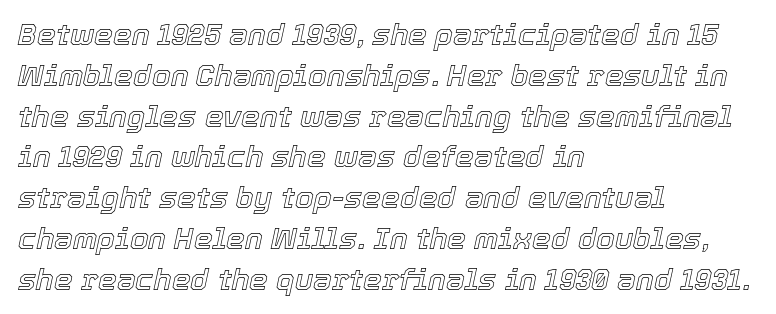
Casual observation: everything's shoved over to the left. Unmarked baselines from the first word to the last. The whole block is typeset with a tilt. Interline gaps are of average width in this sample.
